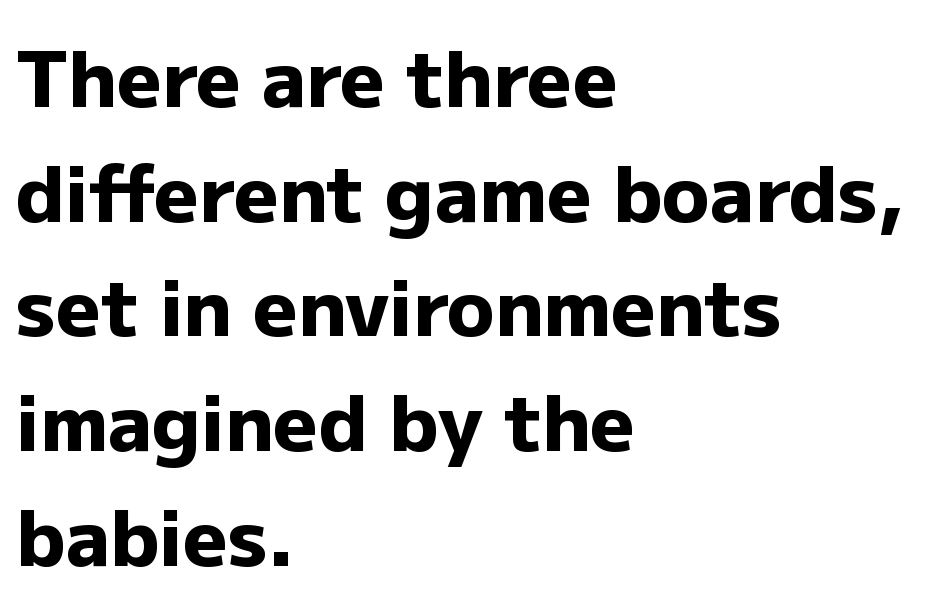
The image shows 78 px heavy sans-serif type, upright; set left-aligned, normal line spacing (1.47x), normal letter spacing, not underlined; low stroke contrast and a medium x-height.
